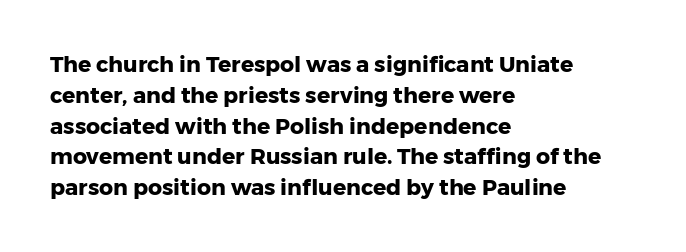
The image shows 22 px bold type, upright; set left-aligned, normal line spacing (1.4x), normal letter spacing, not underlined.
